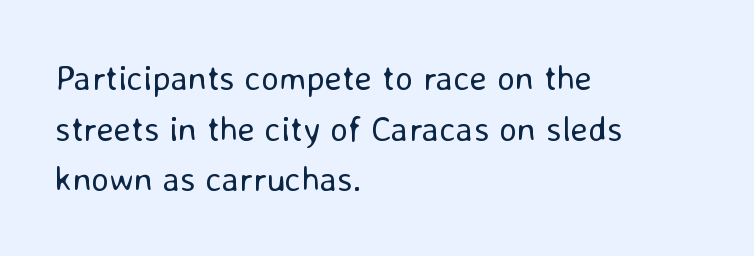
Q: Is the text bold? A: No.
Q: Is the text italic (slanted)? A: No, it is upright.
Q: Is the typeface a serif or a sans-serif typeface? A: Sans-serif.
Q: Is the text underlined? A: No.
Q: How is the paragraph aligned? A: Left-aligned.
Q: Is the spacing between letters normal or unusually wide? A: Normal.
Q: Is the spacing between lines tight, normal or loose? A: Normal.
Q: Width (condensed, normal, or wide)? A: Normal.
Q: Stroke contrast? A: Low.
Q: x-height? A: Medium.
Q: Monospaced? A: No.
